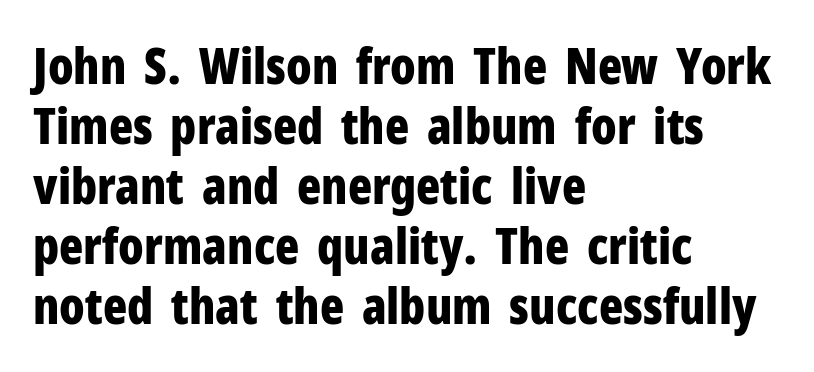
How heavy is the stroke? Heavy — this is a bold. Inter-character spacing is left at the font's built-in metrics. Regarding serifs, this sample does without them. These lines are rendered in a variable-pitch font. The letters stand upright; this is a roman face. The zone under the glyphs is completely vacant.
